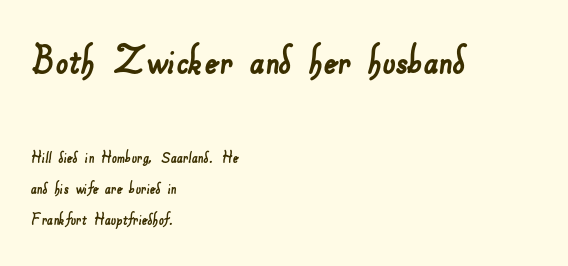
The image shows 45 px sans-serif type; set left-aligned, line spacing 1.73x, normal letter spacing, not underlined; the first (top) block is 2.5x larger; low stroke contrast and a small x-height.
